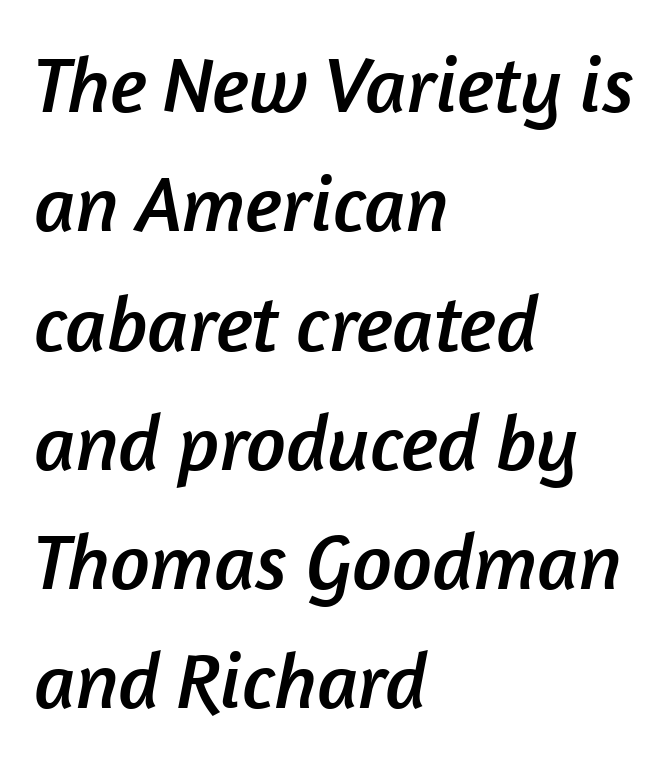
Type without underlining. Honestly, the row spacing looks completely unremarkable. You could call the tracking neutral — neither tight nor loose. This sample has the flowing, uneven cadence of proportional lettering.
